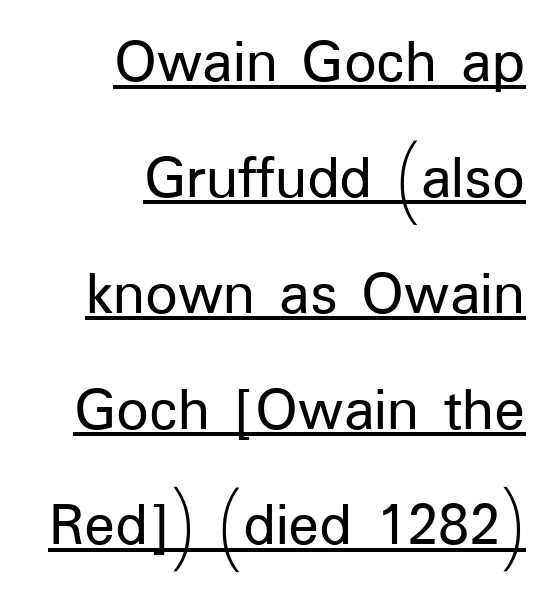
Default kerning and tracking; the words read as compact shapes. No italicization has been applied; the sample stays upright. Typographically, this falls in the sans-serif category. Caption: lettering with a line underneath. The letters advance in unequal steps, a hallmark of proportional type. Line endings align vertically; line beginnings do not.
